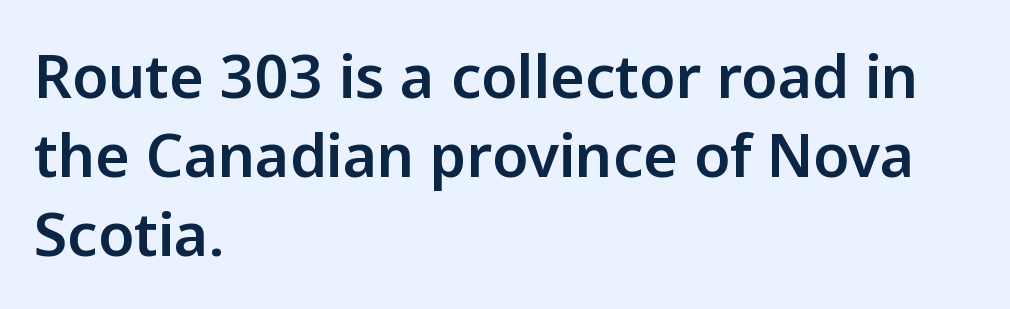
{"serif": "no", "italic": "no", "width": "normal", "stroke_contrast": "low", "x_height": "medium", "monospaced": "no", "underline": "no", "align": "left", "line_spacing": "normal", "line_spacing_ratio": 1.34, "letter_spacing": "normal", "letter_spacing_em": 0.0, "glyph_px": 59}
